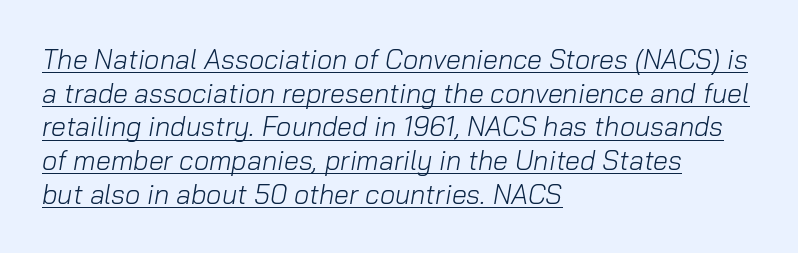
{"italic": "yes", "lean": "right", "slant_degrees": 10, "bold": "no", "underline": "yes", "align": "left", "line_spacing": "normal", "line_spacing_ratio": 1.25, "letter_spacing": "normal", "letter_spacing_em": 0.0, "glyph_px": 27}
